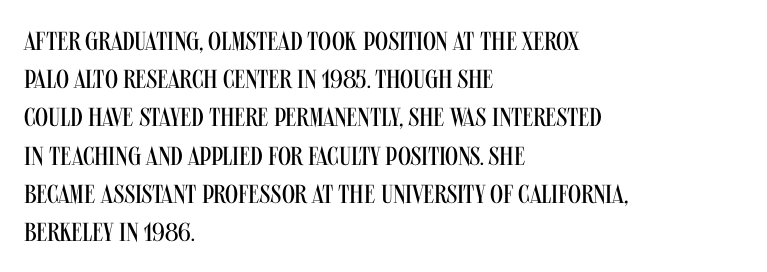
The image shows 26 px text type, upright; set left-aligned, normal line spacing (1.47x), normal letter spacing, not underlined.
